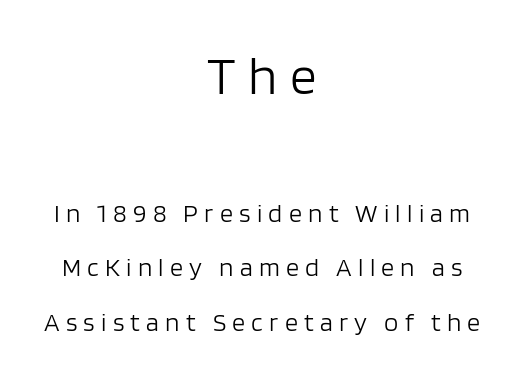
The typeface has the unassuming heft of standard copy or less. Character size in the leading block exceeds that of the trailing block. The foot of each line stays bare and open. Compared with typical body copy, the letter spacing here is much looser. Casual observation: everything's sitting right in the middle.
